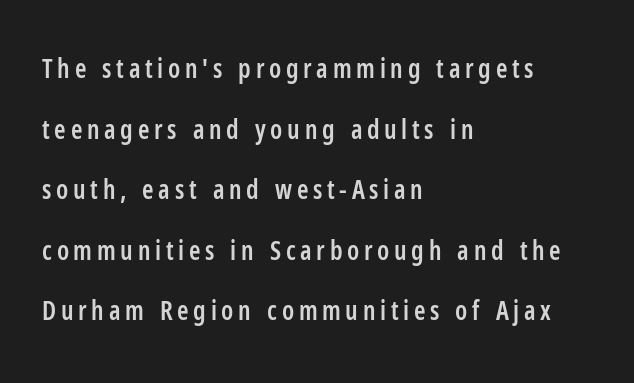
The image shows 26 px text type, upright; set left-aligned, loose line spacing (2.33x), not underlined.
